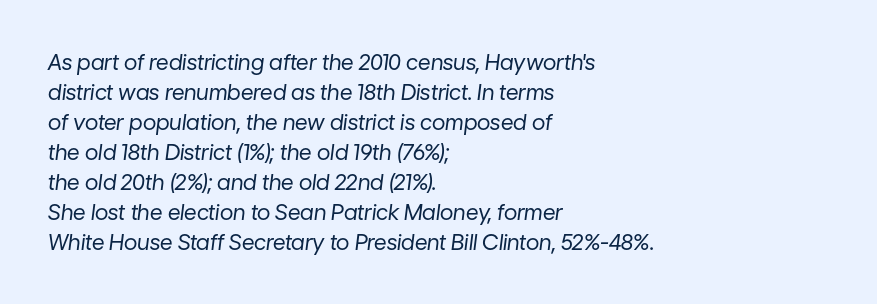
Q: Is the text bold? A: No.
Q: Is the text italic (slanted)? A: Yes, it leans right by about 7 degrees.
Q: Is the text underlined? A: No.
Q: How is the paragraph aligned? A: Left-aligned.
Q: Is the spacing between letters normal or unusually wide? A: Normal.
Q: Is the spacing between lines tight, normal or loose? A: Normal.
